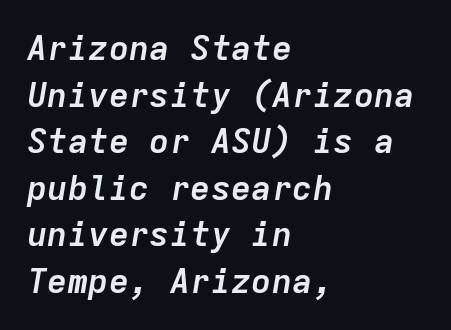
Observe the ordinary spacing: letters are neighbours, not strangers. Bare-footed words on every line. The rag falls on the right side of this text block. Yep, that's italic — everything's leaning. The passage shown is typed in a monospace face where columns stay perfectly aligned. How would I describe the line gaps? Plain and ordinary.
